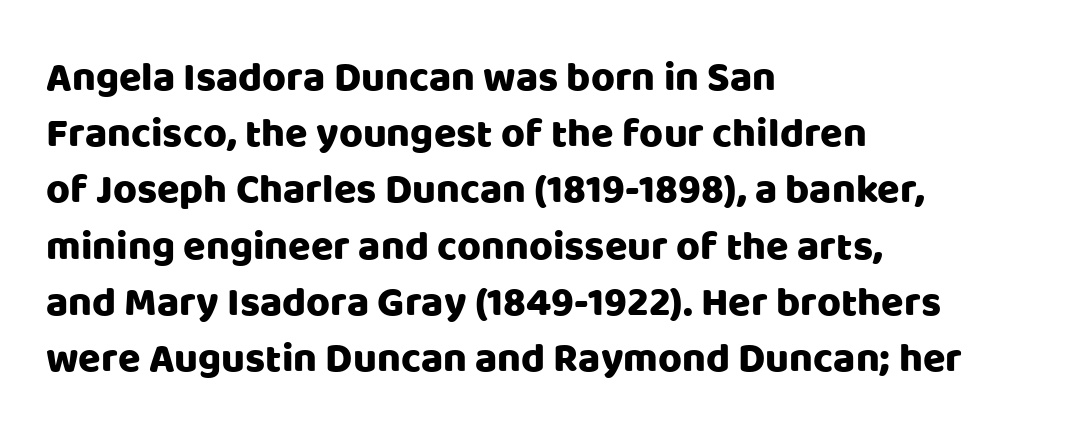
Here the designer chose a conventional face with non-uniform glyph widths. Letter spacing: default. The text was rendered using a sans face with plain stroke endings. The ragged edge is on the right, which tells us the setting is flush left. Notice how descenders clear the ascenders below comfortably — that's standard leading. Every stem runs plumb, perpendicular to the baseline.
